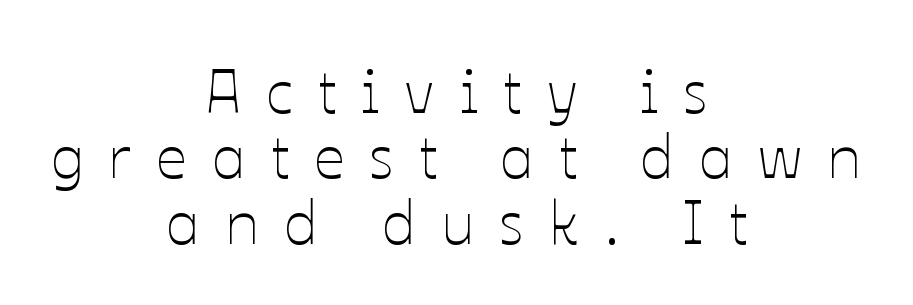
Any mark beneath the type? The region is blank. Short note: letters widely spaced. This is the regular roman posture of the typeface. The text block is weighted toward neither margin, spreading evenly from the middle. Summary of vertical rhythm: compact, with narrow interline spacing.
